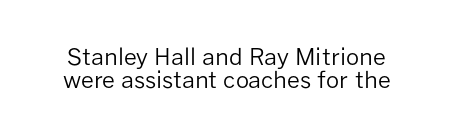
The image shows 23 px text type, upright; set tight line spacing (0.98x), normal letter spacing, not underlined.
